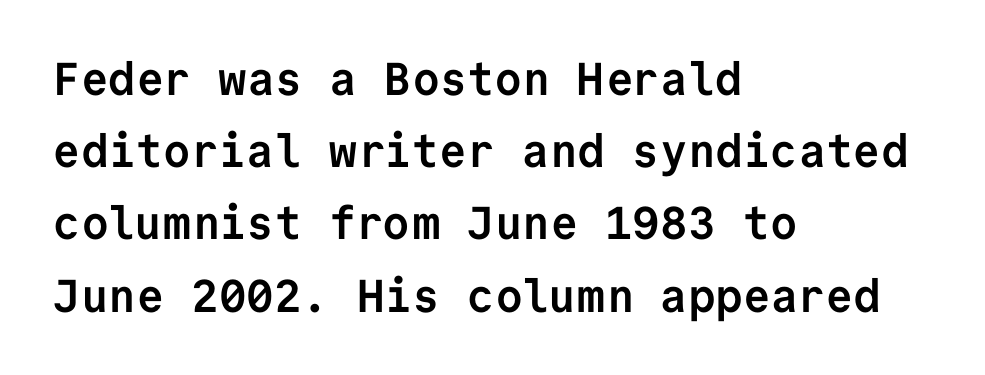
{"serif": "no", "italic": "no", "bold": "yes", "weight": "semibold", "width": "normal", "stroke_contrast": "low", "x_height": "medium", "monospaced": "yes", "underline": "no", "align": "left", "line_spacing": "normal", "line_spacing_ratio": 1.57, "letter_spacing": "normal", "letter_spacing_em": 0.0, "glyph_px": 46}
